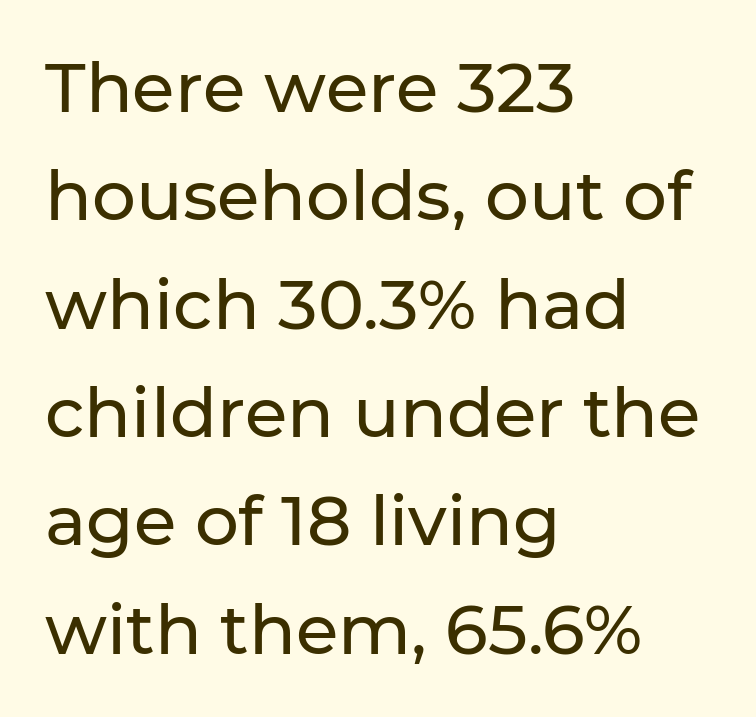
The image shows 69 px sans-serif type, upright; set left-aligned, normal line spacing (1.57x), normal letter spacing, not underlined; low stroke contrast and a medium x-height.
